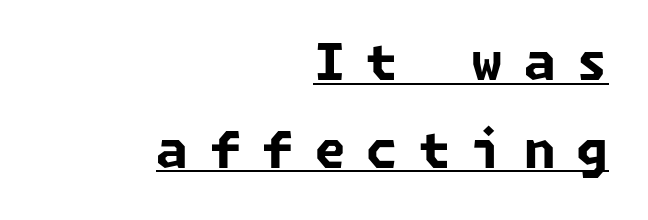
{"serif": "no", "bold": "yes", "weight": "bold", "width": "normal", "stroke_contrast": "low", "x_height": "medium", "underline": "yes", "align": "right", "line_spacing_ratio": 1.72, "letter_spacing": "wide", "letter_spacing_em": 0.41, "glyph_px": 51}
